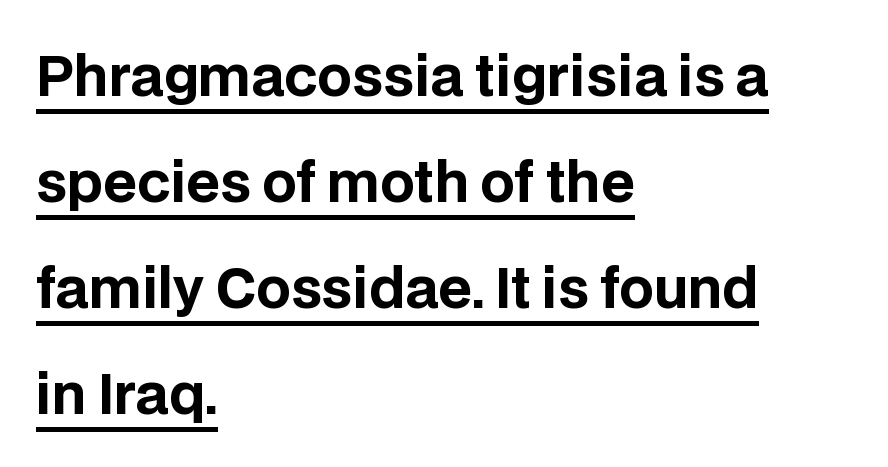
{"serif": "no", "italic": "no", "bold": "yes", "weight": "bold", "width": "normal", "stroke_contrast": "low", "x_height": "large", "monospaced": "no", "underline": "yes", "align": "left", "line_spacing": "loose", "line_spacing_ratio": 1.96, "letter_spacing": "normal", "letter_spacing_em": 0.0, "glyph_px": 54}
